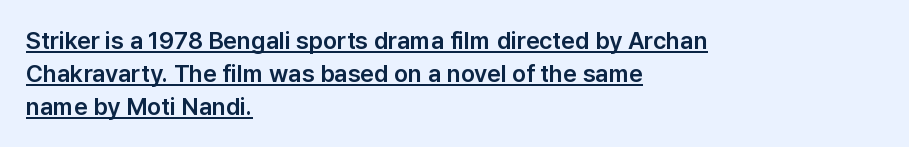
Has an underline been added? It has. Upright lettering throughout. The passage shown stacks its lines at a standard gap. Observe the ordinary spacing: letters are neighbours, not strangers. These lines are set flush left with a ragged right edge.
